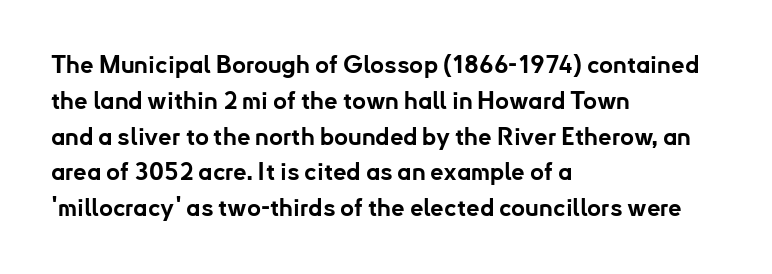
Q: Is the text bold? A: Yes.
Q: Is the text italic (slanted)? A: No, it is upright.
Q: Is the text underlined? A: No.
Q: How is the paragraph aligned? A: Left-aligned.
Q: Is the spacing between letters normal or unusually wide? A: Normal.
Q: Is the spacing between lines tight, normal or loose? A: Normal.
